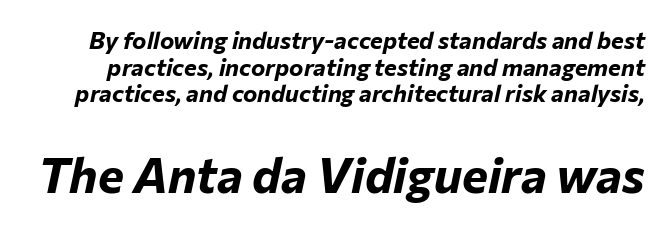
{"italic": "yes", "lean": "right", "slant_degrees": 12, "bold": "yes", "weight": "bold", "width": "normal", "stroke_contrast": "low", "x_height": "medium", "monospaced": "no", "underline": "no", "line_spacing": "tight", "line_spacing_ratio": 1.11, "letter_spacing": "normal", "letter_spacing_em": 0.0, "larger_block": "second", "size_ratio": 2.04, "glyph_px": 49}
